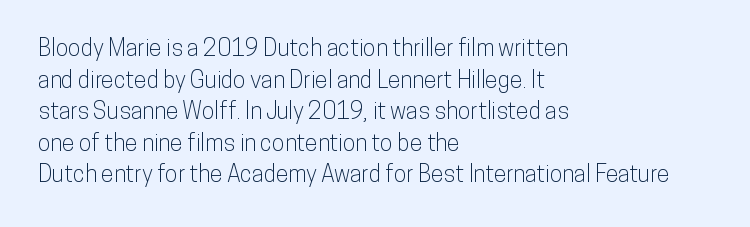
The image shows 23 px text type, upright; set left-aligned, normal line spacing (1.37x), normal letter spacing, not underlined.
